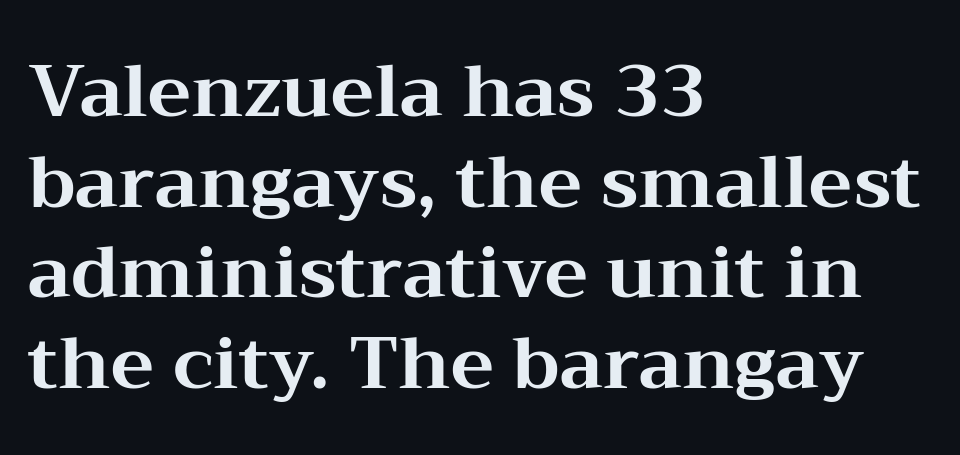
Q: Is the text bold? A: Yes.
Q: Is the text italic (slanted)? A: No, it is upright.
Q: Is the typeface a serif or a sans-serif typeface? A: Serif.
Q: Is the text underlined? A: No.
Q: How is the paragraph aligned? A: Left-aligned.
Q: Is the spacing between letters normal or unusually wide? A: Normal.
Q: Width (condensed, normal, or wide)? A: Wide.
Q: Stroke contrast? A: Medium.
Q: x-height? A: Medium.
Q: Monospaced? A: No.
